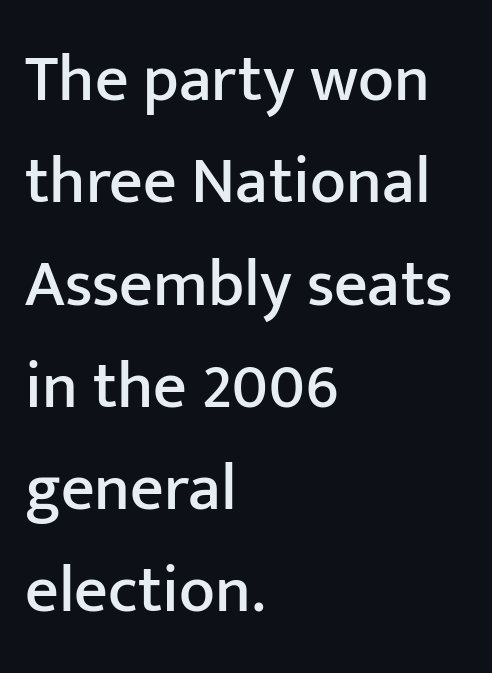
Reading down the block, your eye returns to a fixed left position each line. Whoever set this chose a conventional vertical rhythm. The rendering uses natural spacing where letterforms have individual widths. The characters display no serif detailing; their extremities are plain.
